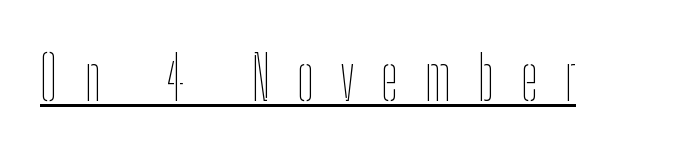
{"italic": "no", "bold": "no", "weight": "thin", "width": "condensed", "stroke_contrast": "low", "x_height": "medium", "monospaced": "no", "underline": "yes", "letter_spacing": "wide", "letter_spacing_em": 0.43, "glyph_px": 61}
